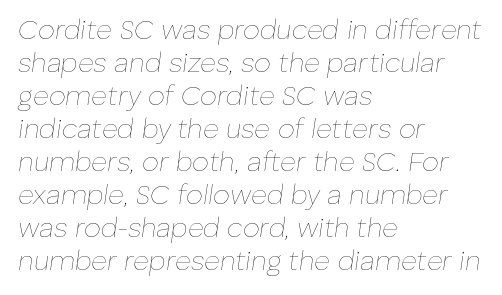
The image shows 27 px text type, italic (leaning right); set left-aligned, line spacing 1.22x, normal letter spacing, not underlined.
